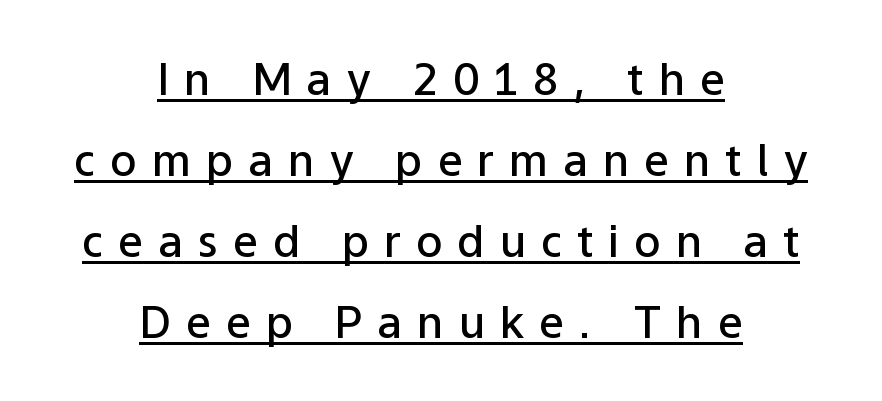
Q: Is the text bold? A: Semi-bold.
Q: Is the text italic (slanted)? A: No, it is upright.
Q: Is the typeface a serif or a sans-serif typeface? A: Sans-serif.
Q: Is the text underlined? A: Yes.
Q: How is the paragraph aligned? A: Centered.
Q: Is the spacing between letters normal or unusually wide? A: Unusually wide.
Q: Width (condensed, normal, or wide)? A: Normal.
Q: Stroke contrast? A: Low.
Q: x-height? A: Medium.
Q: Monospaced? A: No.
